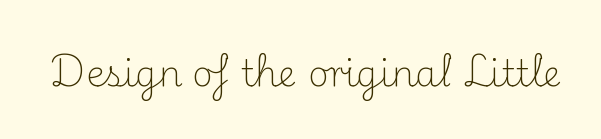
{"serif": "yes", "italic": "no", "bold": "no", "weight": "light", "width": "normal", "stroke_contrast": "medium", "x_height": "small", "monospaced": "no", "underline": "no", "letter_spacing": "normal", "letter_spacing_em": 0.0, "glyph_px": 36}
